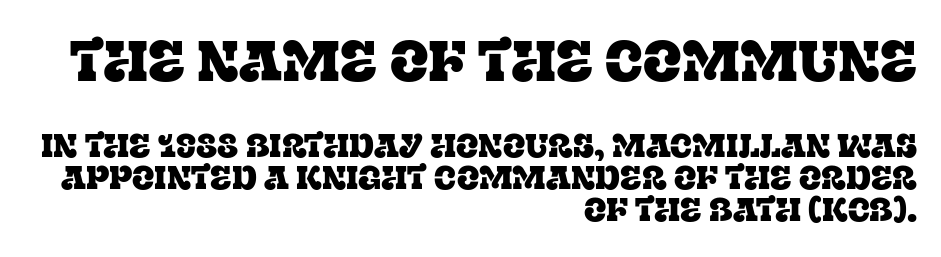
The image shows 57 px serif type, upright; set right-aligned, tight line spacing (0.96x), normal letter spacing, not underlined; the first (top) block is 1.73x larger; low stroke contrast and a large x-height.
